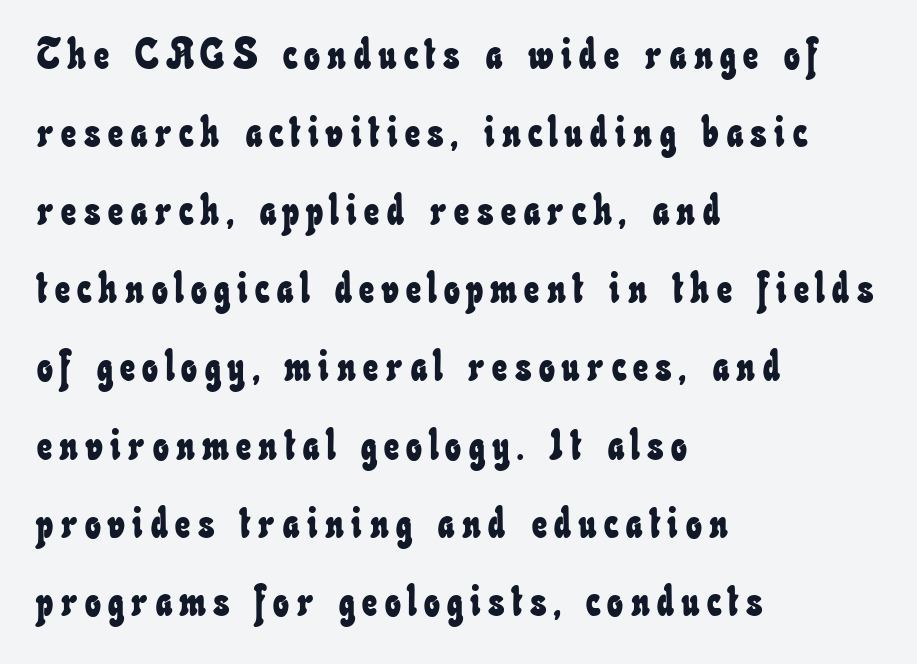
The image shows 42 px condensed type; set left-aligned, line spacing 1.86x, not underlined; low stroke contrast and a small x-height.
